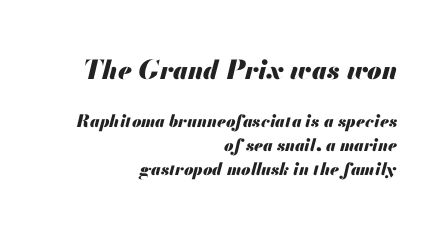
Q: Is the text bold? A: Yes.
Q: Is the text italic (slanted)? A: Yes, it leans right by about 13 degrees.
Q: Is the text underlined? A: No.
Q: How is the paragraph aligned? A: Right-aligned.
Q: Is the spacing between letters normal or unusually wide? A: Normal.
Q: Is the spacing between lines tight, normal or loose? A: Normal.
Q: Which block of text is set in a larger size, the first (top) or the second (bottom)? A: The first (top) one.
